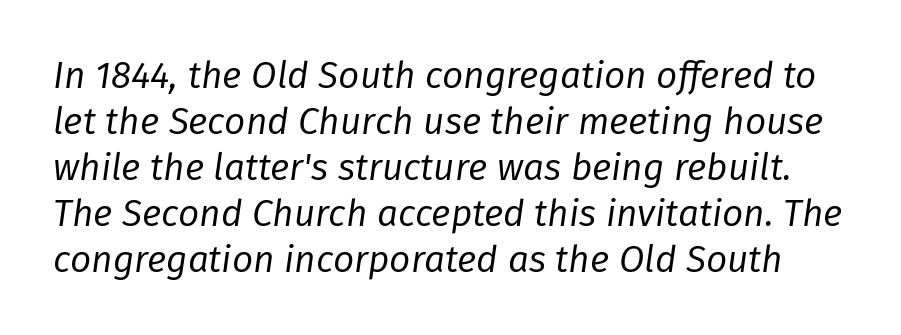
The image shows 37 px regular-weight type, italic (leaning right); set line spacing 1.24x, normal letter spacing, not underlined; low stroke contrast and a medium x-height.
